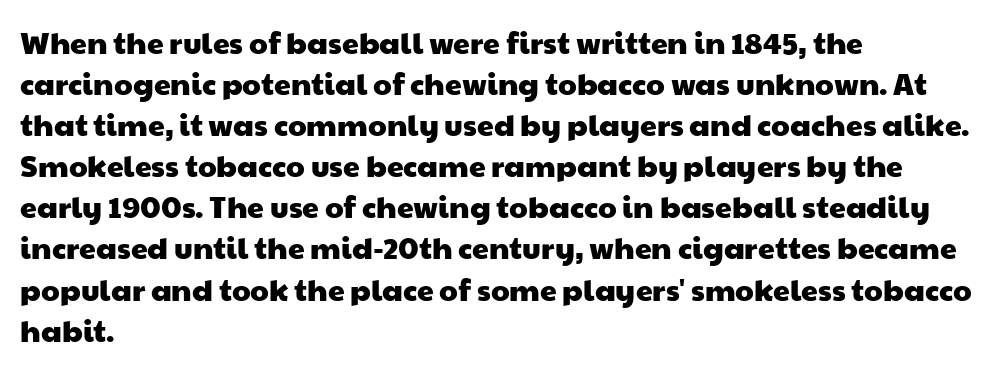
Q: Is the typeface a serif or a sans-serif typeface? A: Sans-serif.
Q: Is the text underlined? A: No.
Q: How is the paragraph aligned? A: Left-aligned.
Q: Is the spacing between letters normal or unusually wide? A: Normal.
Q: Is the spacing between lines tight, normal or loose? A: Normal.
Q: Width (condensed, normal, or wide)? A: Wide.
Q: Stroke contrast? A: Low.
Q: x-height? A: Medium.
Q: Monospaced? A: No.
